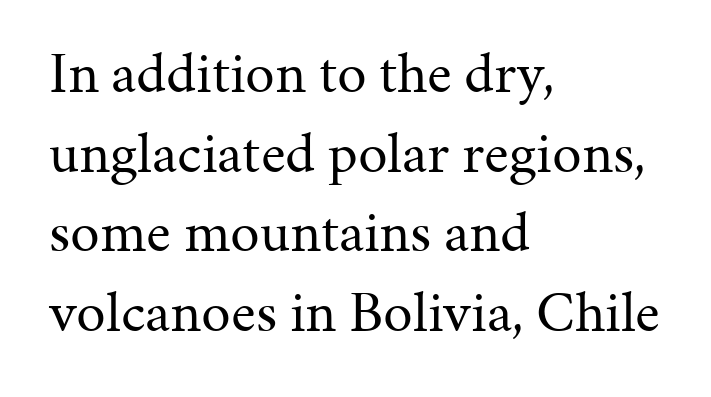
Caption: face not bold, strokes unweighted. The type sits square on the baseline with zero lean. The specimen omits any rule beneath the text block's lines. Nobody touched the tracking dial on this one. The face used here is proportionally spaced, like ordinary book or web type. The rows are spaced the way most documents space them.
